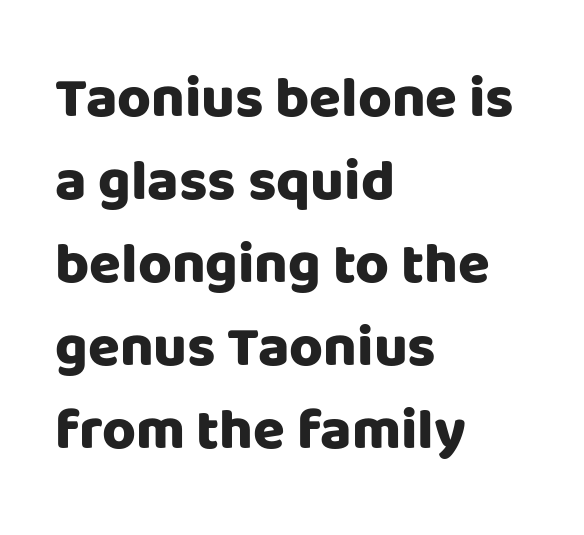
The image shows 58 px heavy sans-serif type, upright; set left-aligned, normal line spacing (1.43x), normal letter spacing, not underlined; low stroke contrast and a large x-height.
